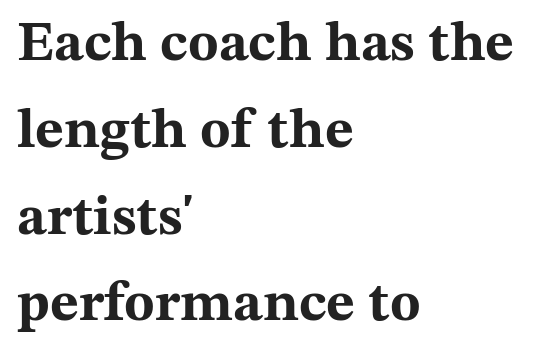
Strokes here are thick enough to call this a true bold. The setting favours the left margin, as ordinary paragraphs usually do. There is no visible air inserted between adjacent glyphs. Unlike italic type, these characters show no tilt at all. Here the designer chose a conventional face with non-uniform glyph widths. Observe the serifs anchoring each vertical stroke in this sample.
